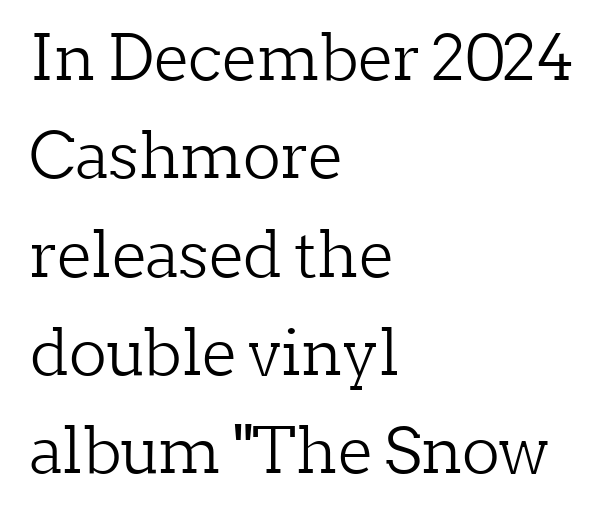
The image shows 63 px light serif type, upright; set left-aligned, normal line spacing (1.56x), normal letter spacing, not underlined; low stroke contrast and a medium x-height.
